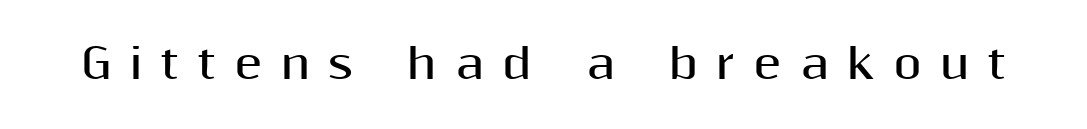
The line texture is sparse and dotted thanks to wide tracking. Strong, thick strokes mark this as bold type. This sample has the flowing, uneven cadence of proportional lettering. Is there any slant? The stems are plumb.
